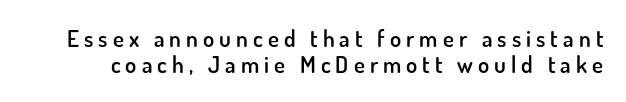
Plain, unruled lines of type. Does extra space separate the letters? Yes, quite a lot of it. Nope, not italic — everything's standing straight. Leading: reduced. The letters are semibold — heavier than regular but short of a full bold.
